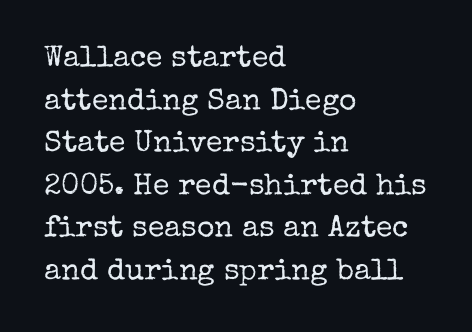
The image shows 30 px regular-weight serif type, upright; set left-aligned, normal line spacing (1.42x), normal letter spacing, not underlined; low stroke contrast and a medium x-height.
